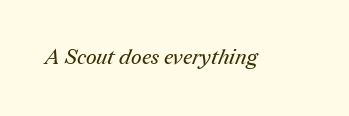
Q: Is the text bold? A: No.
Q: Is the text underlined? A: No.
Q: Is the spacing between letters normal or unusually wide? A: Normal.
